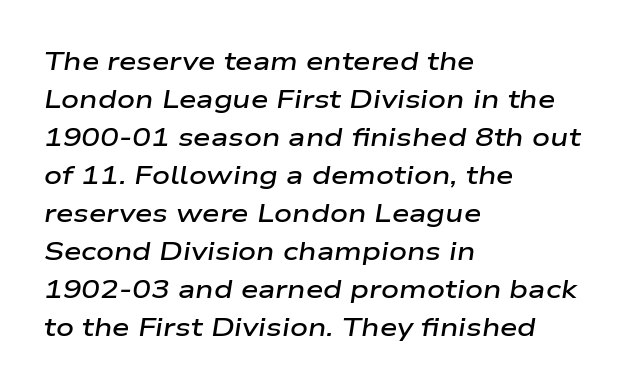
{"italic": "yes", "lean": "right", "slant_degrees": 9, "bold": "semi", "underline": "no", "align": "left", "line_spacing": "normal", "line_spacing_ratio": 1.52, "letter_spacing": "normal", "letter_spacing_em": 0.0, "glyph_px": 25}
